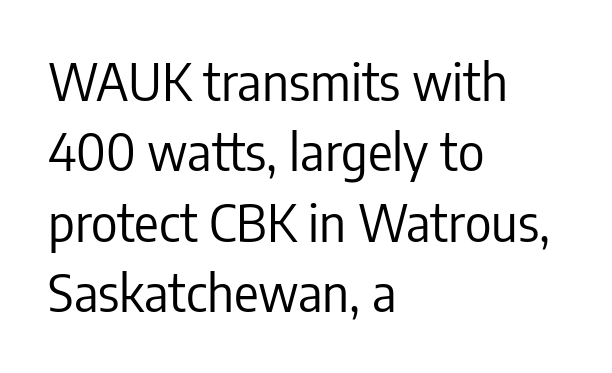
{"serif": "no", "italic": "no", "bold": "no", "weight": "regular", "width": "condensed", "stroke_contrast": "low", "x_height": "medium", "monospaced": "no", "underline": "no", "align": "left", "line_spacing": "normal", "line_spacing_ratio": 1.38, "letter_spacing": "normal", "letter_spacing_em": 0.0, "glyph_px": 51}
